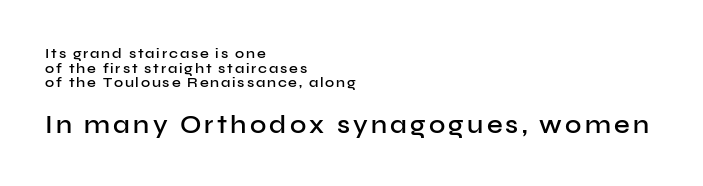
If you measured baseline to baseline, you'd find a short distance. Tall strokes in this sample are plumb rather than angled. The later block is typeset at a bigger size than the earlier block. Typesetter's note: demi weight, one step under bold.
